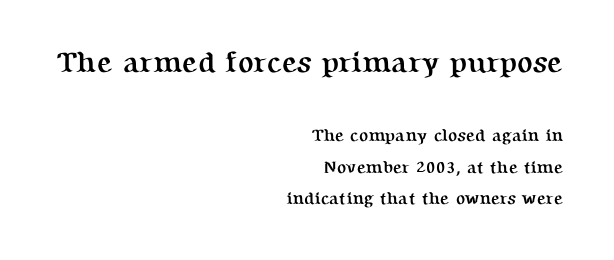
The image shows 29 px semibold serif type, upright; set right-aligned, line spacing 1.86x, normal letter spacing, not underlined; the first (top) block is 1.71x larger; medium stroke contrast and a medium x-height.
